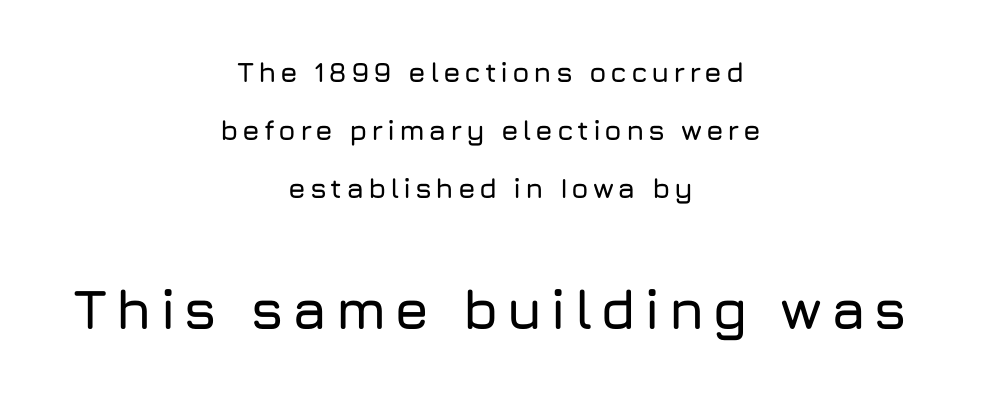
Q: Is the text italic (slanted)? A: No, it is upright.
Q: Is the typeface a serif or a sans-serif typeface? A: Sans-serif.
Q: Is the text underlined? A: No.
Q: How is the paragraph aligned? A: Centered.
Q: Is the spacing between lines tight, normal or loose? A: Loose.
Q: Which block of text is set in a larger size, the first (top) or the second (bottom)? A: The second (bottom) one.
Q: Width (condensed, normal, or wide)? A: Normal.
Q: Stroke contrast? A: Low.
Q: x-height? A: Medium.
Q: Monospaced? A: No.
